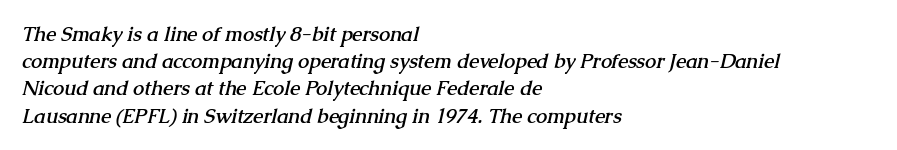
Pretty heavy lettering here — definitely bold. The area under the type is left untouched. The lines in this sample share a left origin and differ only in where they stop. These lines keep a tight, regular rhythm from letter to letter. Line spacing here is normal.
